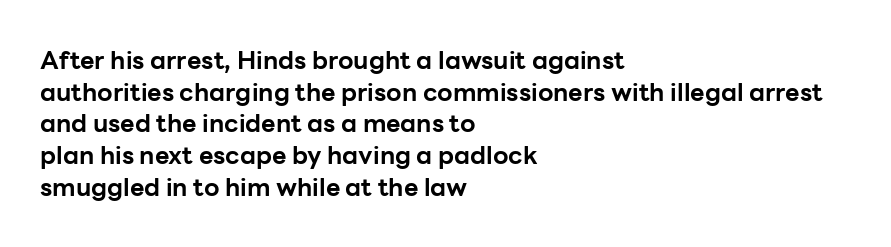
{"italic": "no", "bold": "yes", "underline": "no", "align": "left", "line_spacing": "normal", "line_spacing_ratio": 1.27, "letter_spacing": "normal", "letter_spacing_em": 0.0, "glyph_px": 25}
